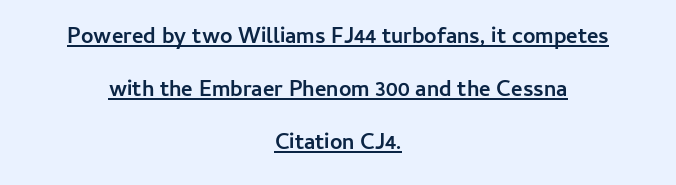
The image shows 22 px bold type, upright; set centered, loose line spacing (2.41x), normal letter spacing, underlined.
